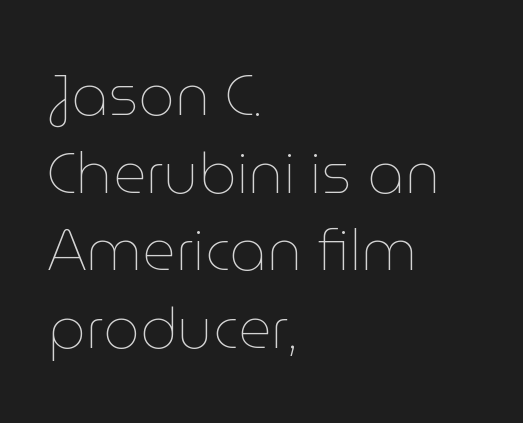
The image shows 58 px thin type, upright; set left-aligned, normal line spacing (1.34x), normal letter spacing, not underlined; low stroke contrast and a medium x-height.
